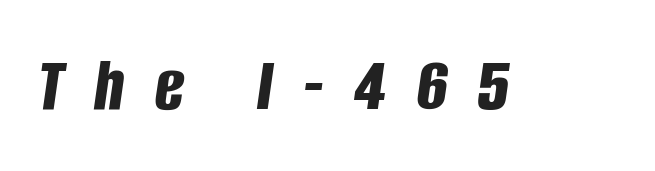
The image shows 78 px bold, condensed type, italic (leaning right); set unusually wide letter spacing (+0.39 em), not underlined; low stroke contrast and a large x-height.
